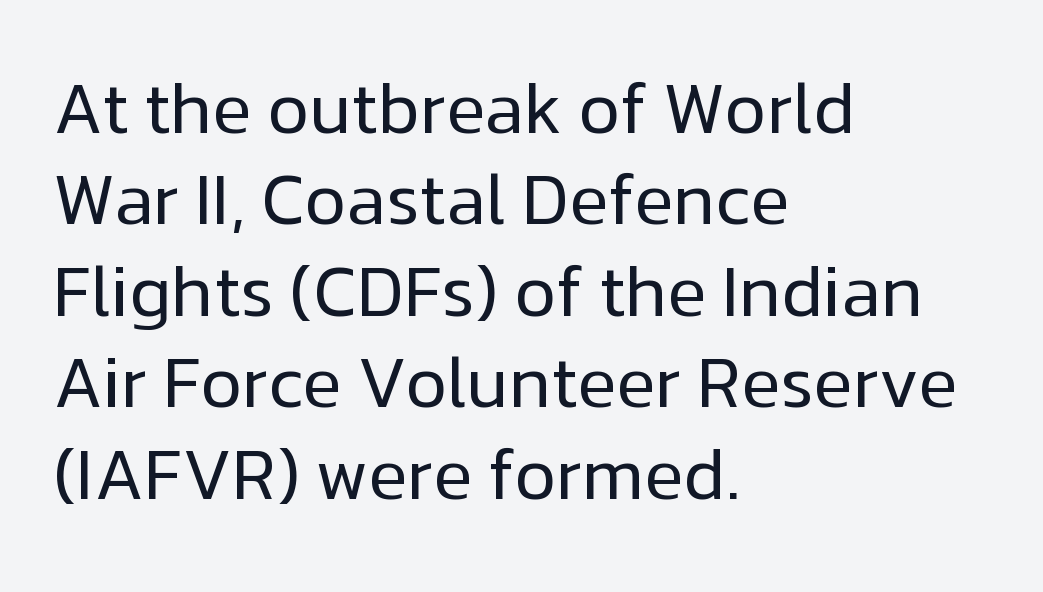
{"serif": "no", "italic": "no", "bold": "no", "weight": "regular", "width": "normal", "stroke_contrast": "low", "x_height": "medium", "monospaced": "no", "underline": "no", "align": "left", "line_spacing": "normal", "line_spacing_ratio": 1.27, "letter_spacing": "normal", "letter_spacing_em": 0.0, "glyph_px": 72}
